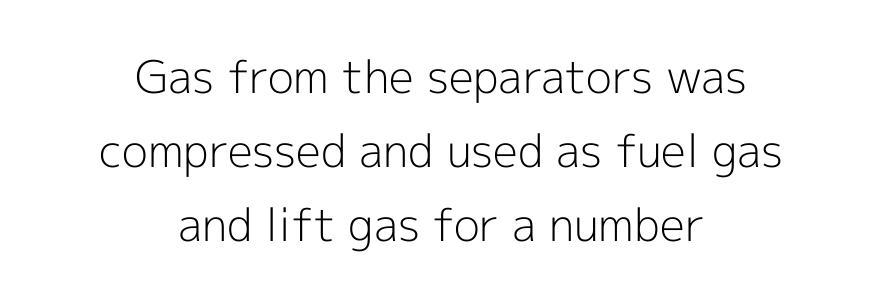
{"serif": "no", "italic": "no", "bold": "no", "weight": "light", "width": "normal", "x_height": "medium", "monospaced": "no", "underline": "no", "align": "center", "line_spacing": "normal", "line_spacing_ratio": 1.64, "letter_spacing": "normal", "letter_spacing_em": 0.0, "glyph_px": 45}
